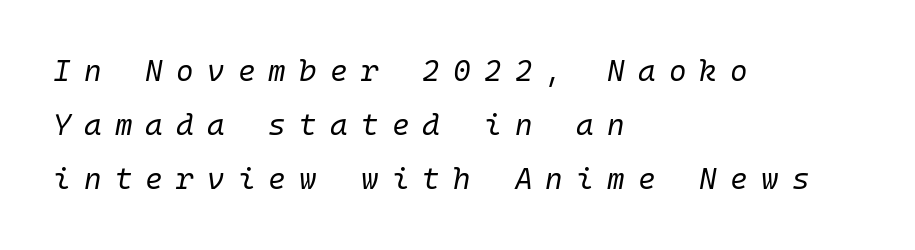
Q: Is the text bold? A: No.
Q: Is the text italic (slanted)? A: Yes, it leans right by about 10 degrees.
Q: Is the text underlined? A: No.
Q: How is the paragraph aligned? A: Left-aligned.
Q: Is the spacing between letters normal or unusually wide? A: Unusually wide.
Q: Width (condensed, normal, or wide)? A: Normal.
Q: Stroke contrast? A: Low.
Q: x-height? A: Medium.
Q: Monospaced? A: Yes.
